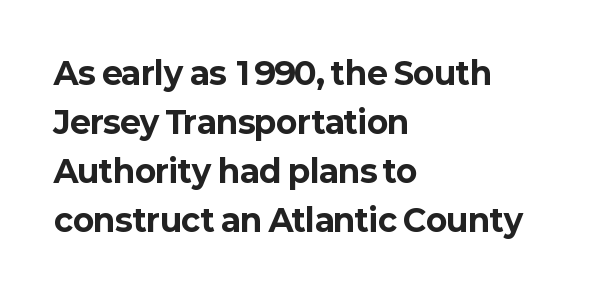
Q: Is the text bold? A: Yes.
Q: Is the text italic (slanted)? A: No, it is upright.
Q: Is the typeface a serif or a sans-serif typeface? A: Sans-serif.
Q: Is the text underlined? A: No.
Q: How is the paragraph aligned? A: Left-aligned.
Q: Is the spacing between letters normal or unusually wide? A: Normal.
Q: Is the spacing between lines tight, normal or loose? A: Normal.
Q: Width (condensed, normal, or wide)? A: Normal.
Q: Stroke contrast? A: Low.
Q: x-height? A: Medium.
Q: Monospaced? A: No.
